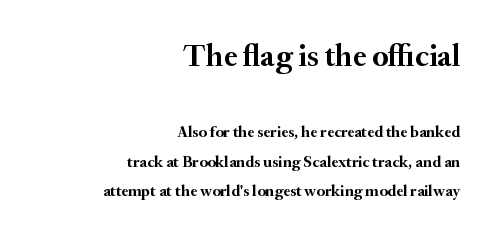
Q: Is the text bold? A: Yes.
Q: Is the text italic (slanted)? A: No, it is upright.
Q: Is the typeface a serif or a sans-serif typeface? A: Serif.
Q: Is the text underlined? A: No.
Q: How is the paragraph aligned? A: Right-aligned.
Q: Is the spacing between letters normal or unusually wide? A: Normal.
Q: Which block of text is set in a larger size, the first (top) or the second (bottom)? A: The first (top) one.
Q: Width (condensed, normal, or wide)? A: Normal.
Q: Stroke contrast? A: Medium.
Q: x-height? A: Small.
Q: Monospaced? A: No.
